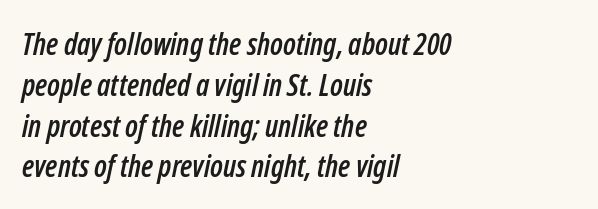
The passage shown is typed in a proportional face where columns would drift. Lines of text with bare space underneath. Honestly, the row spacing looks completely unremarkable. An italicized treatment has been applied to the whole sample. The rendering keeps characters at their native spacing. Does the copy run flush right? No — it runs flush left.
